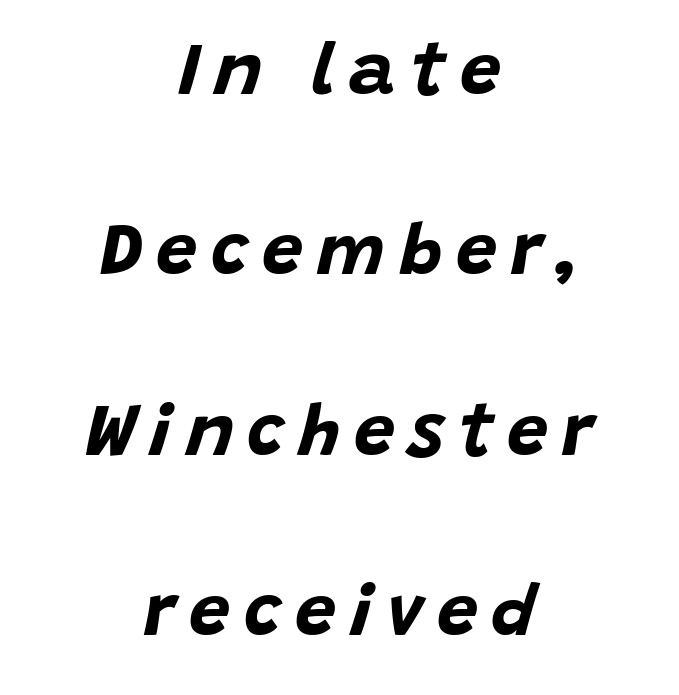
Notice how the stems are inclined rather than vertical — that's the hallmark of italics. Compared with a flush-left layout, this one balances lines on the center instead. Weight: bold. Bare-footed words on every line. The passage shown is typed in a proportional face where columns would drift. Airy leading.
